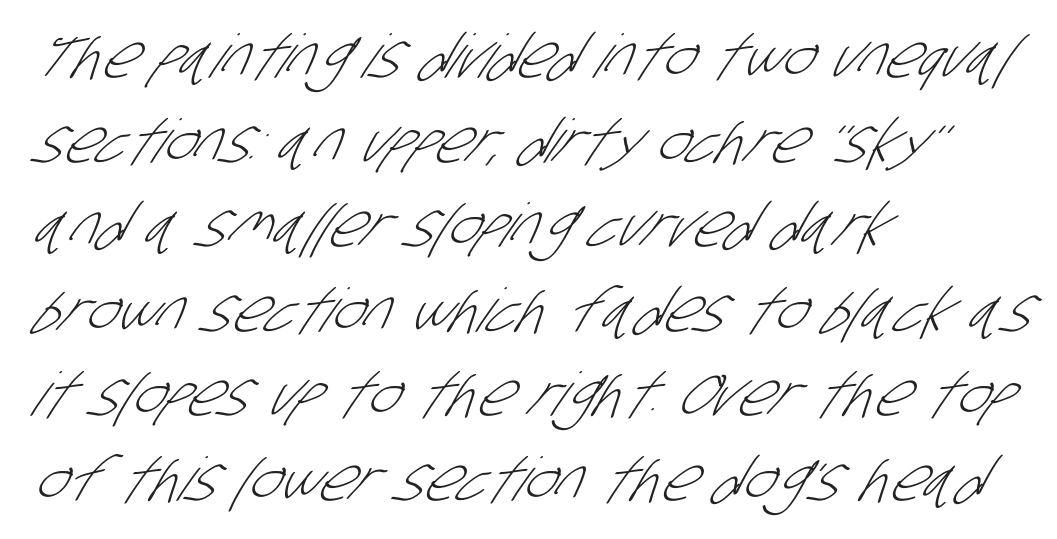
Q: Is the text bold? A: No.
Q: Is the typeface a serif or a sans-serif typeface? A: Sans-serif.
Q: Is the text underlined? A: No.
Q: How is the paragraph aligned? A: Left-aligned.
Q: Is the spacing between letters normal or unusually wide? A: Normal.
Q: Is the spacing between lines tight, normal or loose? A: Normal.
Q: Width (condensed, normal, or wide)? A: Condensed.
Q: Stroke contrast? A: Low.
Q: x-height? A: Large.
Q: Monospaced? A: No.
